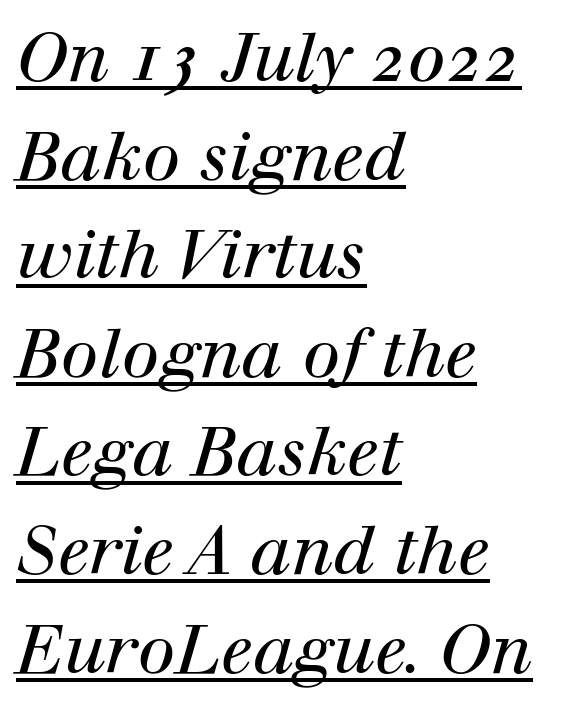
Font category for this specimen: serif. Style check: oblique. The weight tops out at a normal text grade. Think of a printed novel: that variable character pitch is what you see here. The passage shown stacks its lines at a standard gap.
